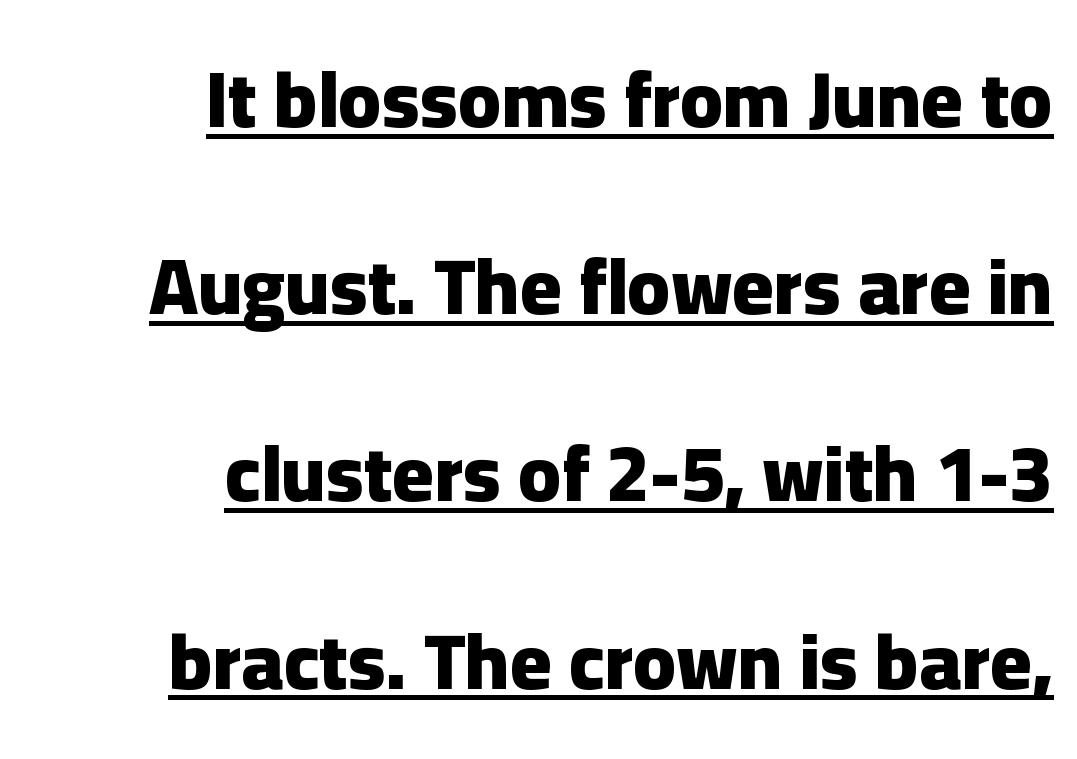
The image shows 79 px heavy sans-serif type, upright; set right-aligned, loose line spacing (2.37x), normal letter spacing, underlined; low stroke contrast and a medium x-height.
